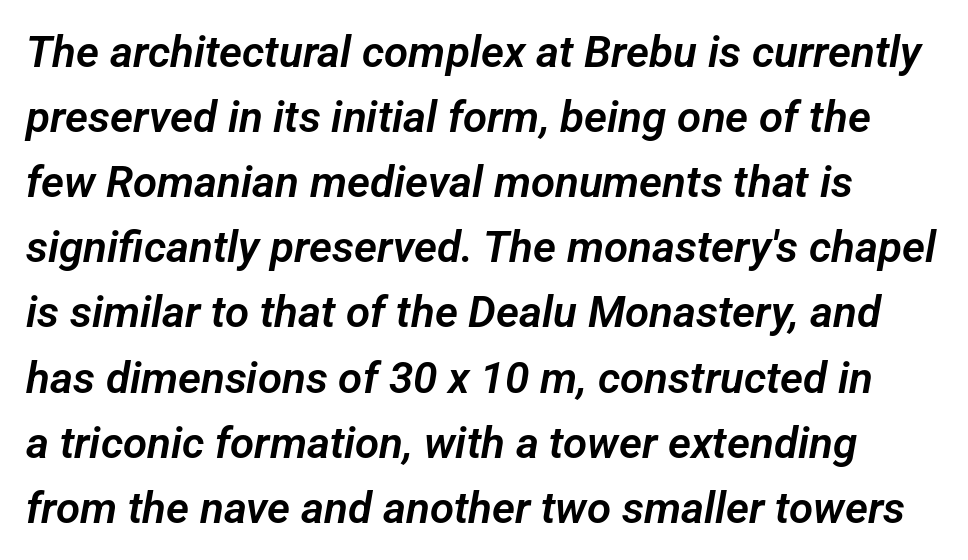
Q: Is the typeface a serif or a sans-serif typeface? A: Sans-serif.
Q: Is the text underlined? A: No.
Q: Is the spacing between letters normal or unusually wide? A: Normal.
Q: Is the spacing between lines tight, normal or loose? A: Normal.
Q: Width (condensed, normal, or wide)? A: Normal.
Q: Stroke contrast? A: Low.
Q: x-height? A: Medium.
Q: Monospaced? A: No.
